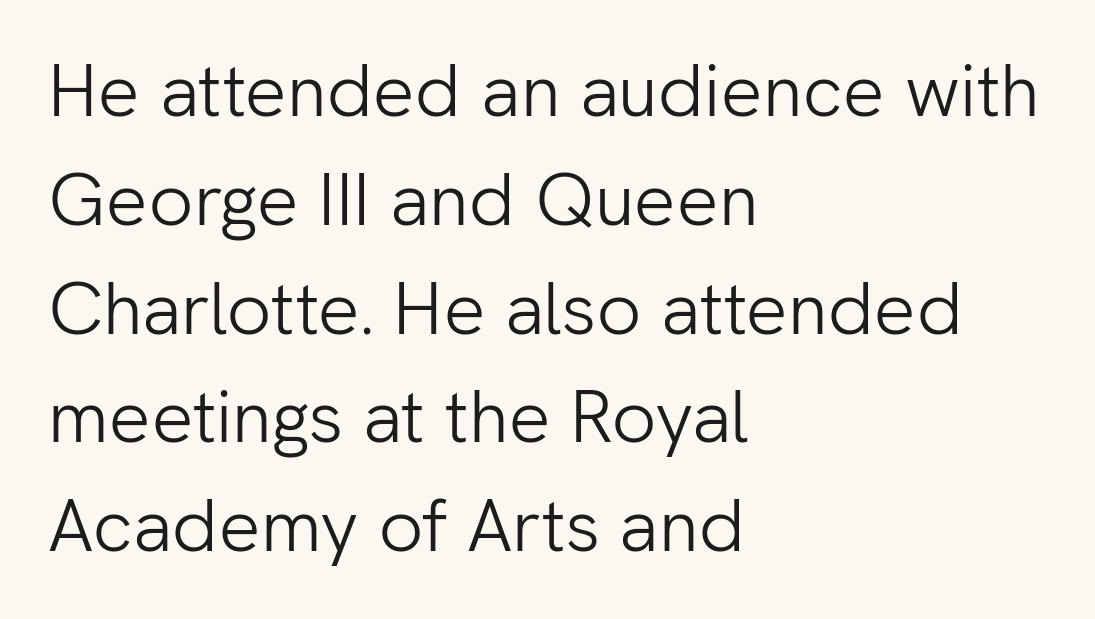
Q: Is the text bold? A: No.
Q: Is the text italic (slanted)? A: No, it is upright.
Q: Is the typeface a serif or a sans-serif typeface? A: Sans-serif.
Q: Is the text underlined? A: No.
Q: How is the paragraph aligned? A: Left-aligned.
Q: Is the spacing between letters normal or unusually wide? A: Normal.
Q: Is the spacing between lines tight, normal or loose? A: Normal.
Q: Width (condensed, normal, or wide)? A: Normal.
Q: Stroke contrast? A: Low.
Q: x-height? A: Medium.
Q: Monospaced? A: No.
